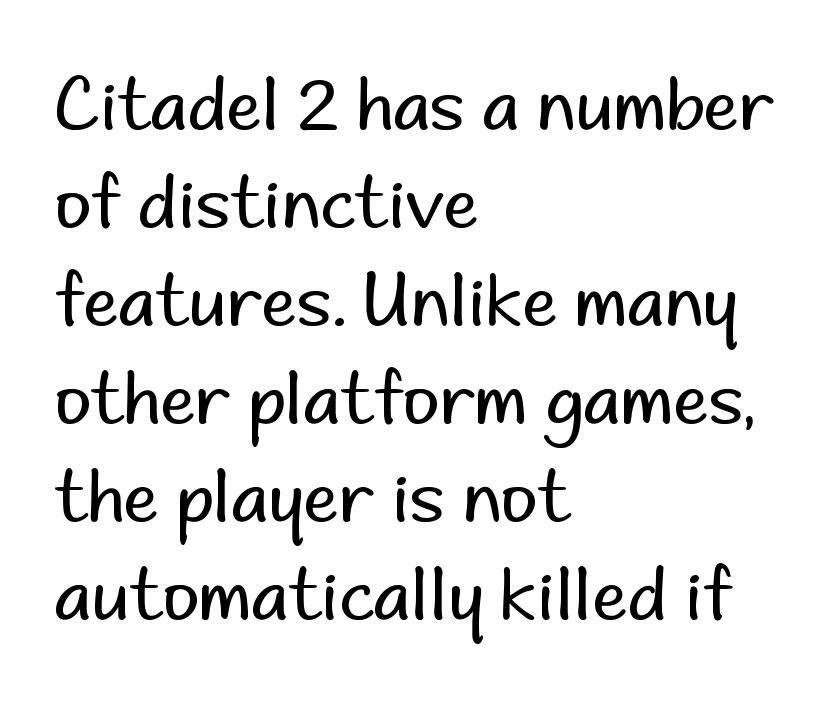
Q: Is the text bold? A: No.
Q: Is the text italic (slanted)? A: No, it is upright.
Q: Is the typeface a serif or a sans-serif typeface? A: Sans-serif.
Q: Is the text underlined? A: No.
Q: How is the paragraph aligned? A: Left-aligned.
Q: Is the spacing between letters normal or unusually wide? A: Normal.
Q: Is the spacing between lines tight, normal or loose? A: Normal.
Q: Width (condensed, normal, or wide)? A: Normal.
Q: Stroke contrast? A: Low.
Q: x-height? A: Small.
Q: Monospaced? A: No.
